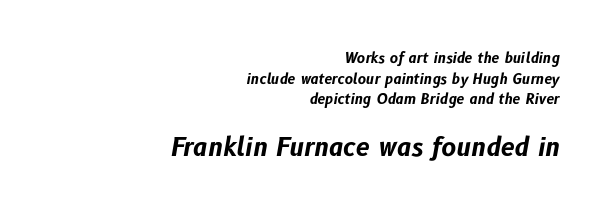
{"italic": "yes", "lean": "right", "slant_degrees": 10, "bold": "yes", "underline": "no", "align": "right", "line_spacing": "normal", "line_spacing_ratio": 1.48, "letter_spacing": "normal", "letter_spacing_em": 0.0, "larger_block": "second", "size_ratio": 1.79, "glyph_px": 25}
